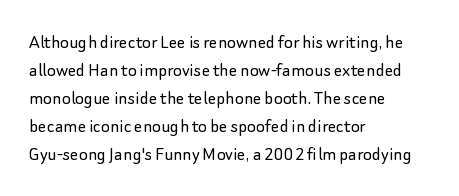
Q: Is the text bold? A: No.
Q: Is the text italic (slanted)? A: No, it is upright.
Q: Is the text underlined? A: No.
Q: How is the paragraph aligned? A: Left-aligned.
Q: Is the spacing between letters normal or unusually wide? A: Normal.
Q: Is the spacing between lines tight, normal or loose? A: Normal.
